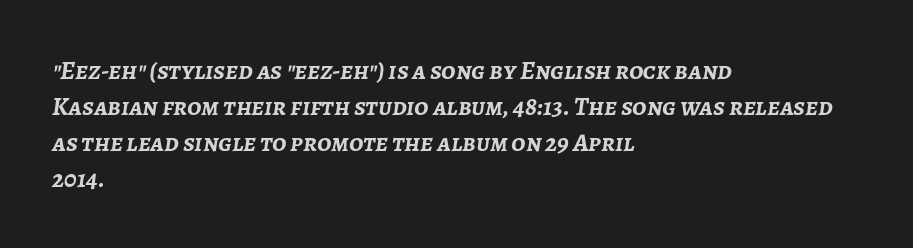
Q: Is the text bold? A: Yes.
Q: Is the text italic (slanted)? A: Yes, it leans right by about 7 degrees.
Q: Is the text underlined? A: No.
Q: How is the paragraph aligned? A: Left-aligned.
Q: Is the spacing between letters normal or unusually wide? A: Normal.
Q: Is the spacing between lines tight, normal or loose? A: Normal.
